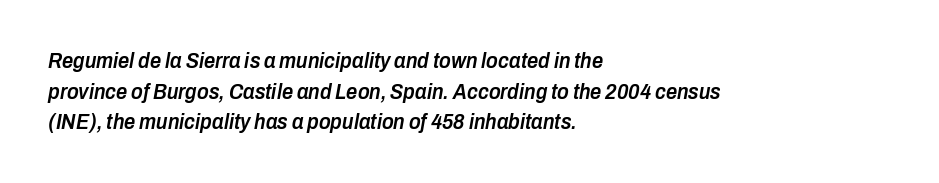
{"italic": "yes", "lean": "right", "slant_degrees": 10, "bold": "semi", "underline": "no", "align": "left", "line_spacing": "normal", "line_spacing_ratio": 1.39, "letter_spacing": "normal", "letter_spacing_em": 0.0, "glyph_px": 22}
